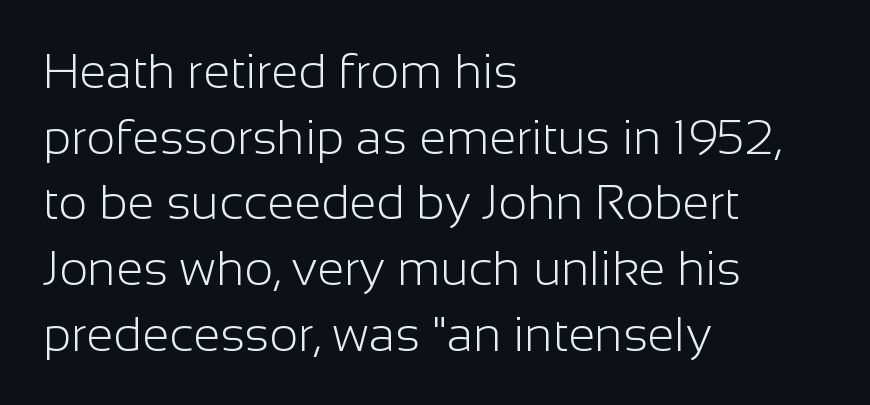
Q: Is the text bold? A: No.
Q: Is the text italic (slanted)? A: No, it is upright.
Q: Is the typeface a serif or a sans-serif typeface? A: Sans-serif.
Q: Is the text underlined? A: No.
Q: How is the paragraph aligned? A: Left-aligned.
Q: Is the spacing between letters normal or unusually wide? A: Normal.
Q: Is the spacing between lines tight, normal or loose? A: Normal.
Q: Width (condensed, normal, or wide)? A: Normal.
Q: Stroke contrast? A: Low.
Q: x-height? A: Medium.
Q: Monospaced? A: No.
